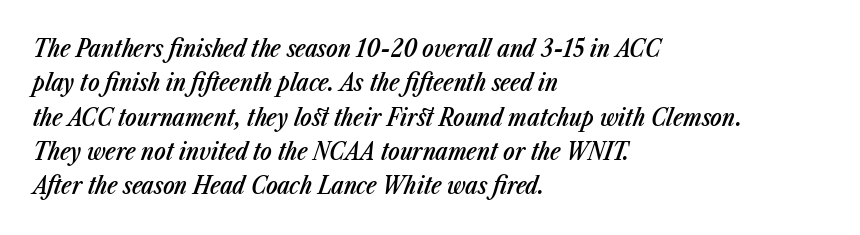
Each row of text sits above clean, open space. Slightly chunky letters — semibold, I'd say, not full bold. Compared with a centered layout, this one pins lines to the left instead. Nothing unusual about the tracking: characters are spaced as the font intends. This sample keeps an unexceptional amount of space between lines.
